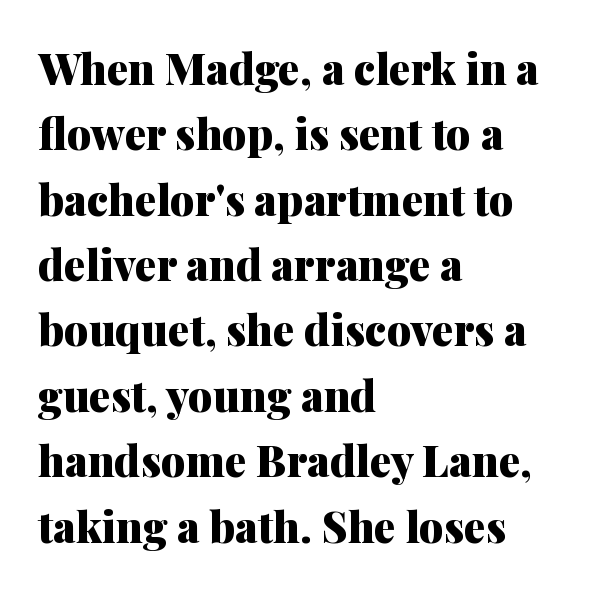
{"serif": "yes", "italic": "no", "bold": "yes", "weight": "heavy", "width": "normal", "stroke_contrast": "medium", "x_height": "medium", "monospaced": "no", "underline": "no", "align": "left", "line_spacing": "normal", "line_spacing_ratio": 1.52, "letter_spacing": "normal", "letter_spacing_em": 0.0, "glyph_px": 43}
